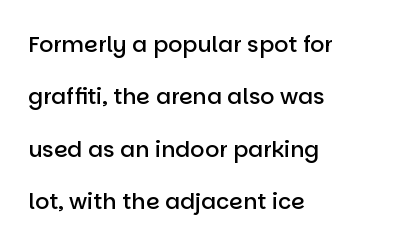
As a designer I'd log this as weight 600, semibold. Reading down the column, the eye jumps a long way to each next line. In CSS terms this would be text-align: left. Designer's note — italics off, roman on. The words here are not underlined.
